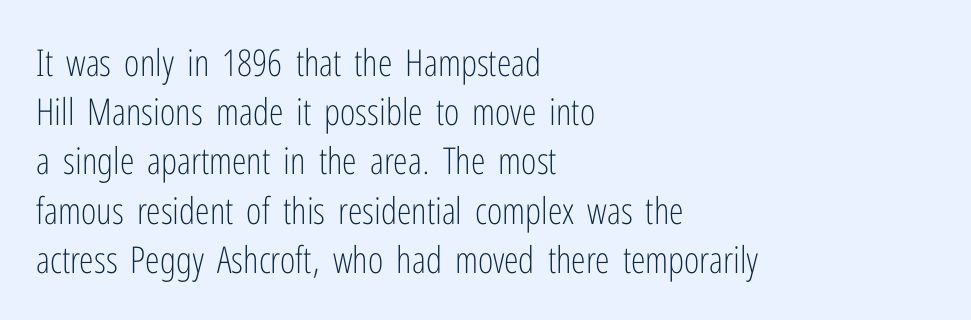
{"serif": "no", "italic": "no", "bold": "no", "weight": "light", "width": "condensed", "stroke_contrast": "low", "x_height": "medium", "monospaced": "no", "underline": "no", "align": "left", "line_spacing": "normal", "line_spacing_ratio": 1.33, "letter_spacing": "normal", "letter_spacing_em": 0.0, "glyph_px": 37}
